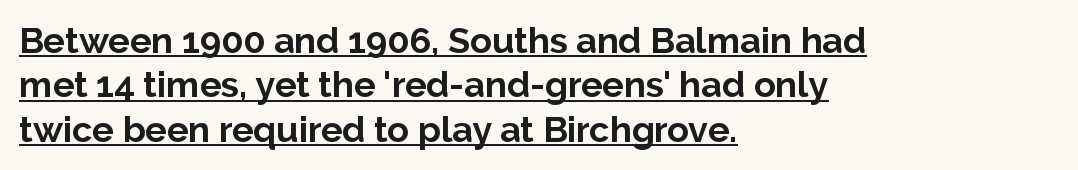
{"serif": "no", "italic": "no", "bold": "yes", "weight": "bold", "width": "normal", "stroke_contrast": "low", "x_height": "medium", "monospaced": "no", "underline": "yes", "align": "left", "line_spacing_ratio": 1.23, "letter_spacing": "normal", "letter_spacing_em": 0.0, "glyph_px": 36}
